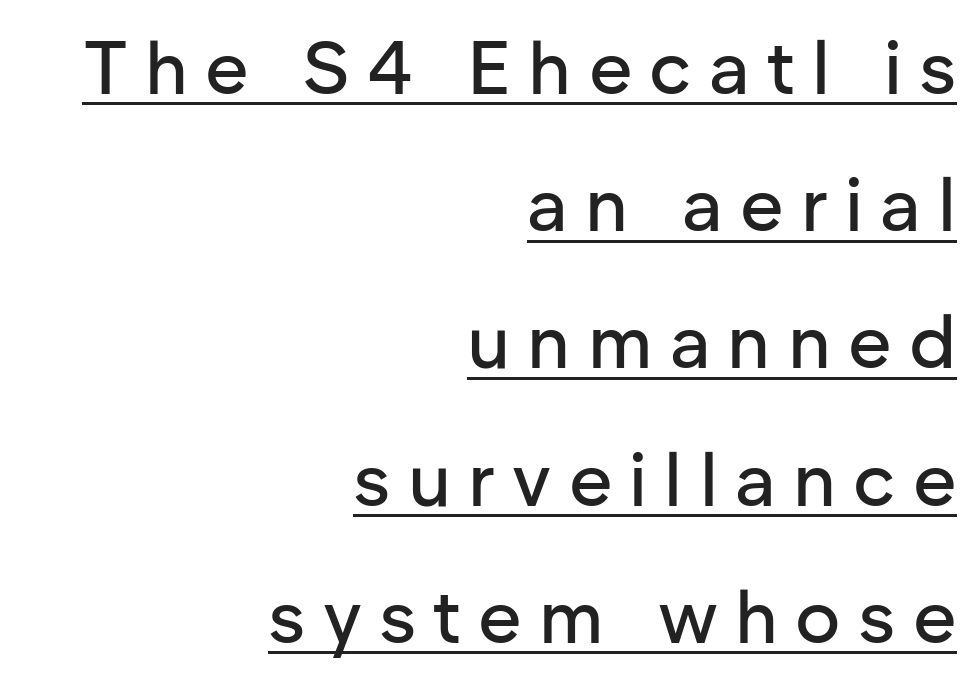
Q: Is the text italic (slanted)? A: No, it is upright.
Q: Is the typeface a serif or a sans-serif typeface? A: Sans-serif.
Q: Is the text underlined? A: Yes.
Q: How is the paragraph aligned? A: Right-aligned.
Q: Is the spacing between letters normal or unusually wide? A: Unusually wide.
Q: Width (condensed, normal, or wide)? A: Normal.
Q: Stroke contrast? A: Low.
Q: x-height? A: Medium.
Q: Monospaced? A: No.
